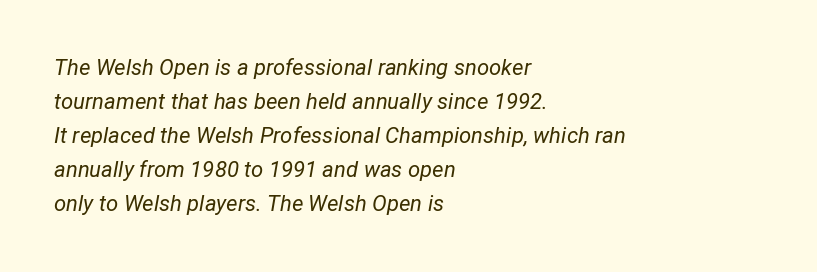
Nobody touched the tracking dial on this one. Normally led — the rows are evenly, conventionally spaced. Letters have the restrained weight of plain body copy at most. Does the copy run flush right? No — it runs flush left. Any mark beneath the type? The region is blank. Observe the lean: these are italic letterforms.
